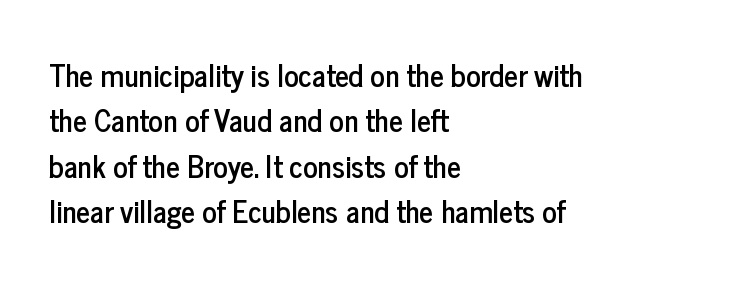
Type style note: lacks serifs. Does the leading feel generous? No, just average. The passage shown has conventional tracking throughout. Note the varied advance widths — an 'i' is clearly narrower than an 'm'. Posture: vertical. No word sits above an underline.
